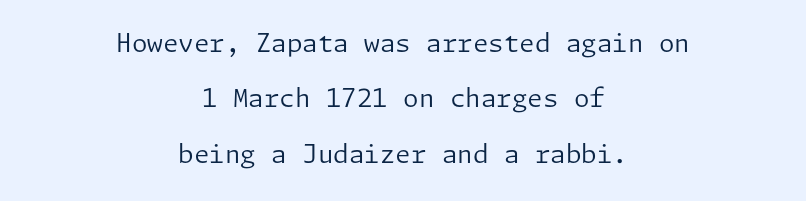
Q: Is the text bold? A: No.
Q: Is the text italic (slanted)? A: No, it is upright.
Q: Is the text underlined? A: No.
Q: How is the paragraph aligned? A: Centered.
Q: Is the spacing between letters normal or unusually wide? A: Normal.
Q: Is the spacing between lines tight, normal or loose? A: Loose.
